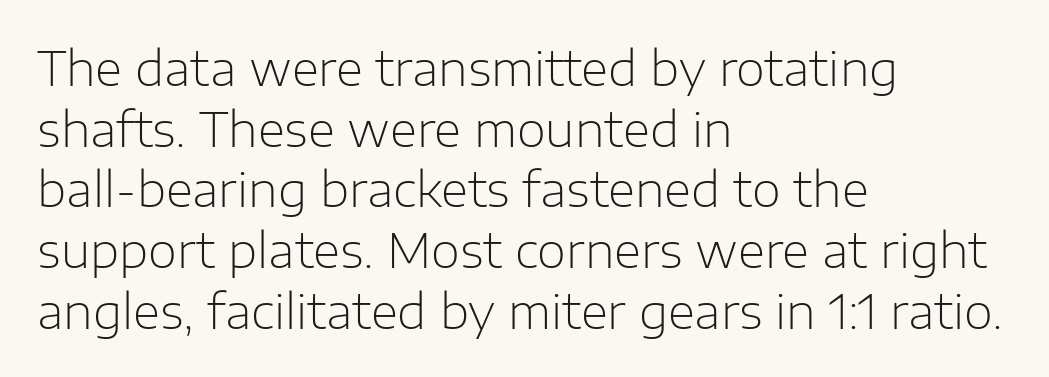
A sans-serif font was chosen for this passage. The letterforms sit at book weight or below. The lines are quadded left. One glance says typical: line gaps are just what's usual.
